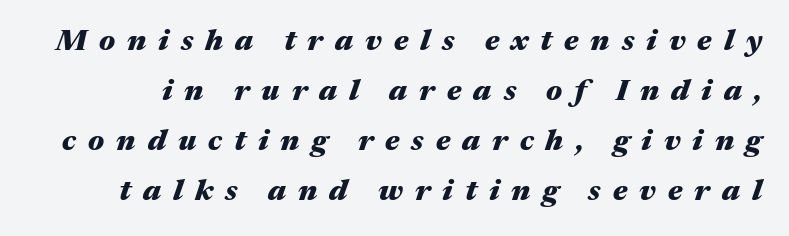
Yep, that's italic — everything's leaning. A typesetter would call this proportional, since set widths differ per character. Line spacing here is normal. Compared with typical body copy, the letter spacing here is much looser.
